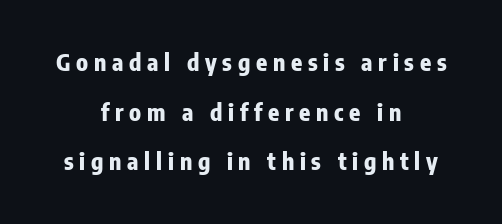
Q: Is the text bold? A: Yes.
Q: Is the text italic (slanted)? A: No, it is upright.
Q: Is the text underlined? A: No.
Q: How is the paragraph aligned? A: Centered.
Q: Is the spacing between letters normal or unusually wide? A: Unusually wide.
Q: Is the spacing between lines tight, normal or loose? A: Loose.
